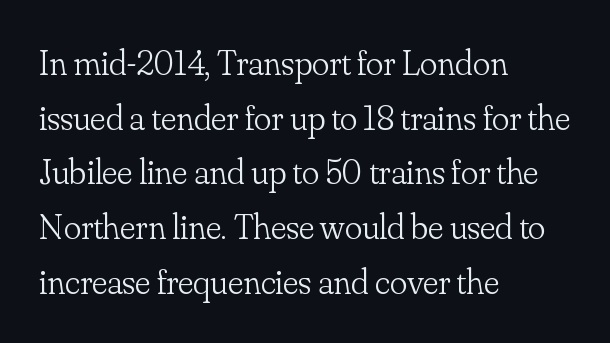
Q: Is the text bold? A: No.
Q: Is the text italic (slanted)? A: No, it is upright.
Q: Is the typeface a serif or a sans-serif typeface? A: Serif.
Q: Is the text underlined? A: No.
Q: How is the paragraph aligned? A: Left-aligned.
Q: Is the spacing between letters normal or unusually wide? A: Normal.
Q: Is the spacing between lines tight, normal or loose? A: Normal.
Q: Width (condensed, normal, or wide)? A: Normal.
Q: Stroke contrast? A: Low.
Q: x-height? A: Small.
Q: Monospaced? A: No.
